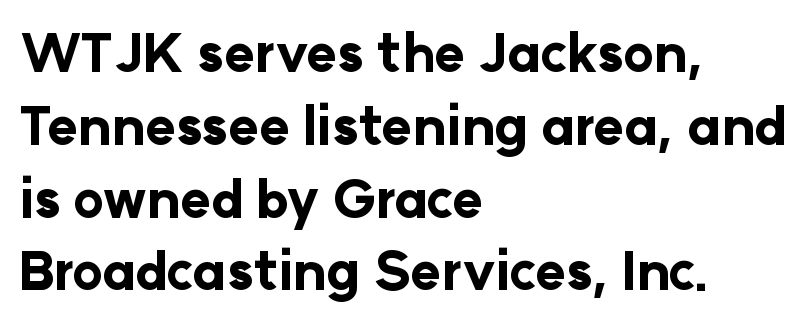
The image shows 52 px bold sans-serif type, upright; set left-aligned, normal line spacing (1.4x), normal letter spacing, not underlined; low stroke contrast and a medium x-height.
